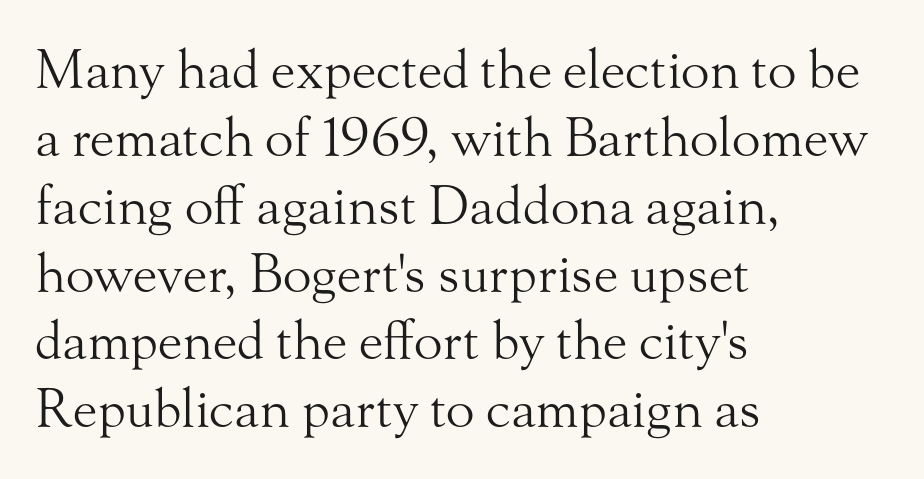
{"serif": "yes", "italic": "no", "bold": "no", "weight": "light", "width": "normal", "stroke_contrast": "medium", "x_height": "small", "monospaced": "no", "underline": "no", "align": "left", "line_spacing": "normal", "line_spacing_ratio": 1.28, "letter_spacing": "normal", "letter_spacing_em": 0.0, "glyph_px": 53}
